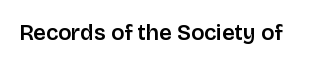
The image shows 22 px text type, upright; set normal letter spacing, not underlined.
